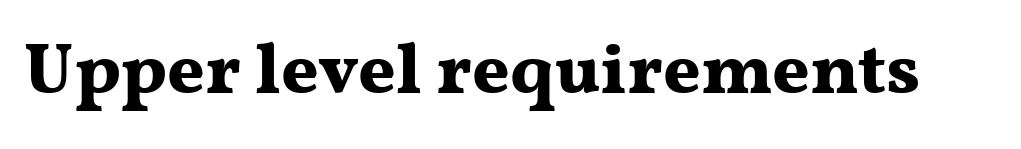
Q: Is the text bold? A: Yes.
Q: Is the text italic (slanted)? A: No, it is upright.
Q: Is the typeface a serif or a sans-serif typeface? A: Serif.
Q: Is the text underlined? A: No.
Q: Is the spacing between letters normal or unusually wide? A: Normal.
Q: Width (condensed, normal, or wide)? A: Wide.
Q: Stroke contrast? A: Medium.
Q: x-height? A: Medium.
Q: Monospaced? A: No.
